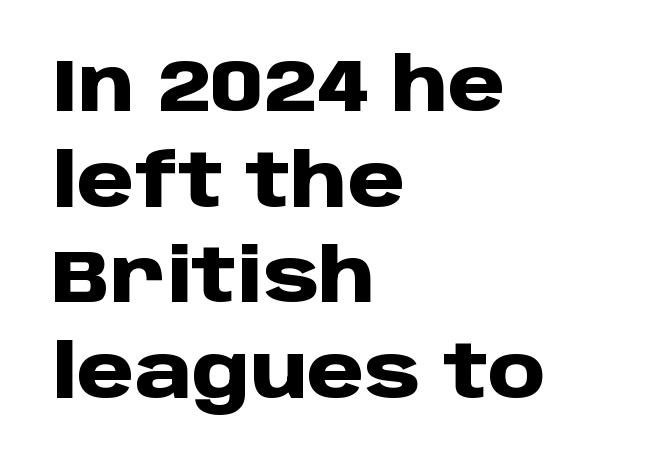
{"serif": "no", "italic": "no", "bold": "yes", "weight": "heavy", "width": "normal", "stroke_contrast": "low", "x_height": "large", "monospaced": "no", "underline": "no", "align": "left", "line_spacing": "normal", "line_spacing_ratio": 1.31, "letter_spacing": "normal", "letter_spacing_em": 0.0, "glyph_px": 73}
